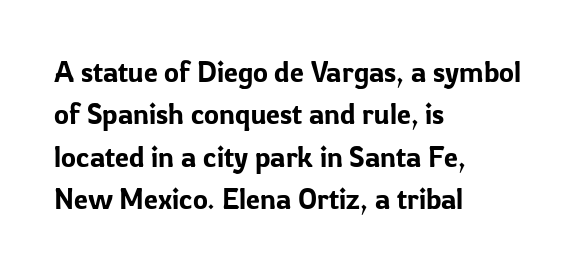
The image shows 28 px sans-serif type, upright; set left-aligned, normal line spacing (1.51x), normal letter spacing, not underlined; low stroke contrast and a medium x-height.
